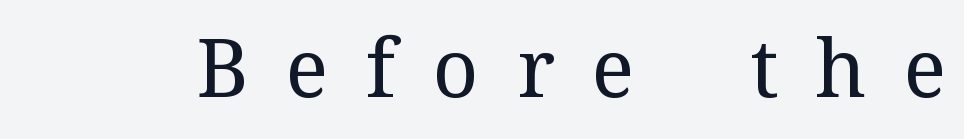
Quick note: not italic, upright. Do the characters align in a grid? No, the font is proportional. The letterforms stand isolated, each surrounded by extra space. Nothing heavy about these letters — not bold at all. Letterform terminals end in serifs throughout the passage. The space directly below the letters is spotless.
